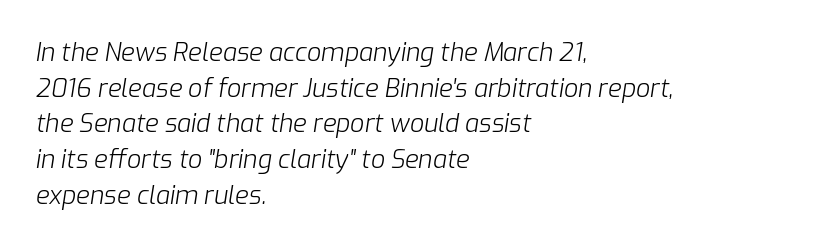
Counters stay open thanks to moderate or lighter strokes. The lettering tilts uniformly, giving the passage an italic look. Leftover space on each line is placed entirely after the last word. There is no visible air inserted between adjacent glyphs. Each row of text sits above clean, open space. Baseline-to-baseline distance is the conventional proportion of letter height.
